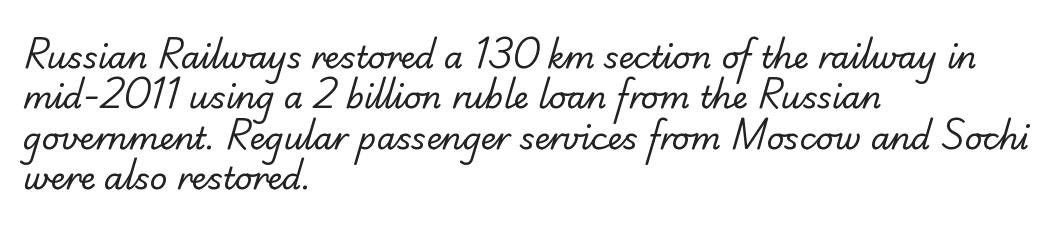
{"serif": "no", "bold": "no", "weight": "regular", "width": "normal", "stroke_contrast": "low", "x_height": "small", "monospaced": "no", "underline": "no", "align": "left", "line_spacing": "normal", "line_spacing_ratio": 1.3, "letter_spacing": "normal", "letter_spacing_em": 0.0, "glyph_px": 31}
